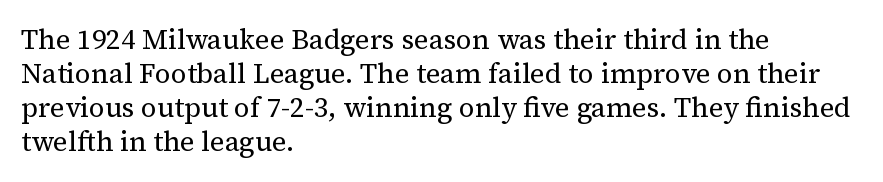
The image shows 28 px regular-weight serif type, upright; set left-aligned, line spacing 1.21x, normal letter spacing, not underlined; medium stroke contrast and a medium x-height.
